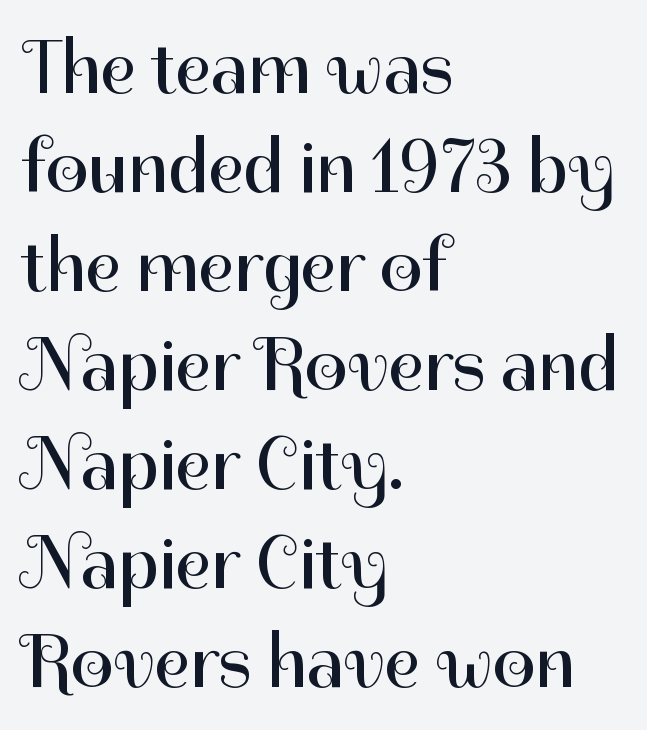
Q: Is the text bold? A: No.
Q: Is the text italic (slanted)? A: No, it is upright.
Q: Is the typeface a serif or a sans-serif typeface? A: Sans-serif.
Q: Is the text underlined? A: No.
Q: How is the paragraph aligned? A: Left-aligned.
Q: Is the spacing between letters normal or unusually wide? A: Normal.
Q: Is the spacing between lines tight, normal or loose? A: Normal.
Q: Width (condensed, normal, or wide)? A: Normal.
Q: Stroke contrast? A: High.
Q: x-height? A: Medium.
Q: Monospaced? A: No.
